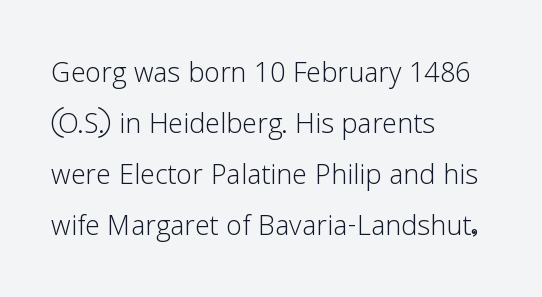
The font family rendered here belongs to the sans-serif group. The line-height multiplier appears to be the usual default. Tracking value appears to be zero — textbook default spacing. Character widths vary here, with narrow letters taking less room than wide ones. Every row of glyphs begins at an identical x-position on the left.
